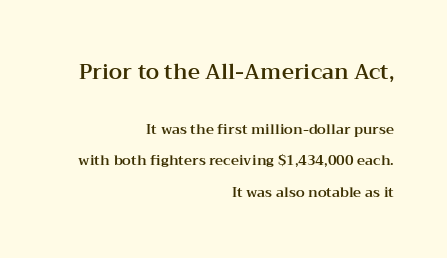
Each row of text sits above clean, open space. Ordinary non-slanted type is in use. Characters follow at the spacing the type designer built in. The space between consecutive lines is lavish. In CSS terms this would be text-align: right.
